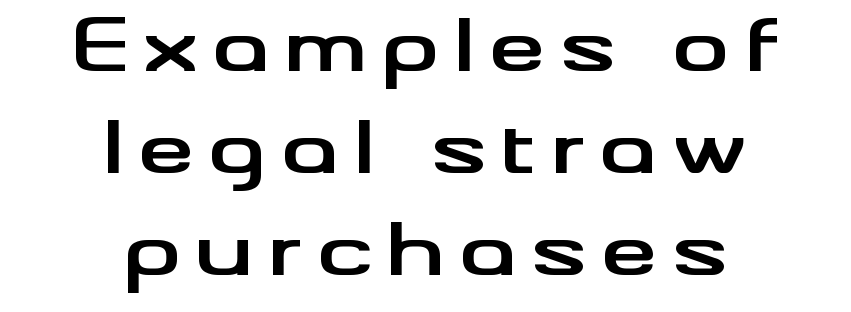
The zone under the glyphs is completely vacant. Horizontal bands of white between lines are of average thickness. When letters stand straight like this, we call the style roman or upright. If you folded the block vertically in half, each line would mirror itself in length. This is sans-serif lettering, the kind often seen on screens and signage. This is heavy type, rendered in bold.
